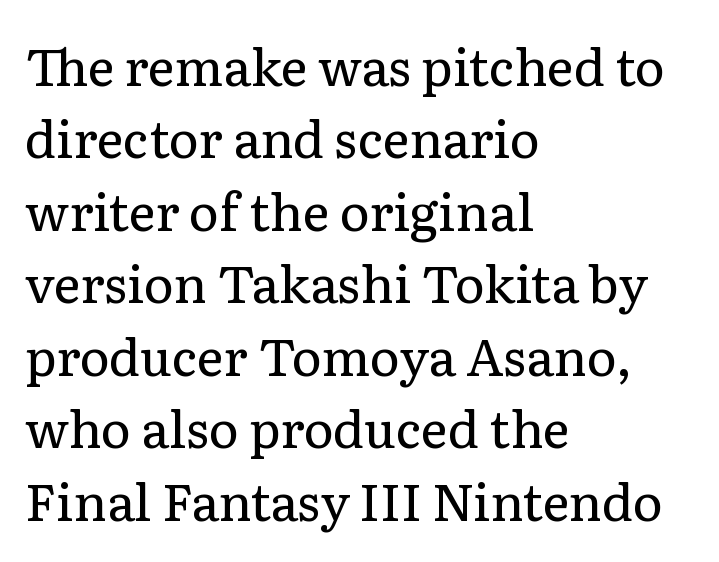
The font sits on the lighter half of the weight spectrum, regular included. The rag falls on the right side of this text block. The rendering keeps characters at their native spacing. You can tell it's not italic because the verticals are truly vertical. The zone under the glyphs is completely vacant.
